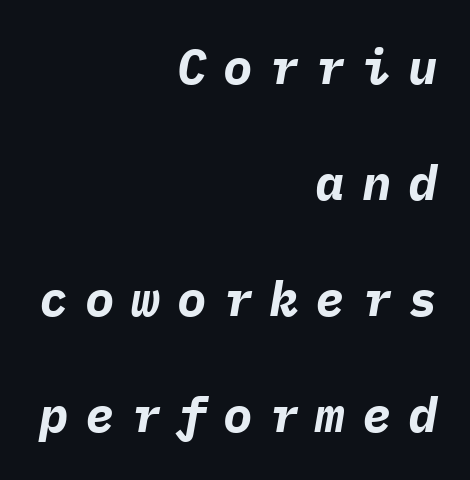
The compositor pushed each line to the right boundary. Yep, that's italic — everything's leaning. A typesetter would call this leading open, well beyond the default. How are the letters spaced? Widely, with obvious added tracking.
